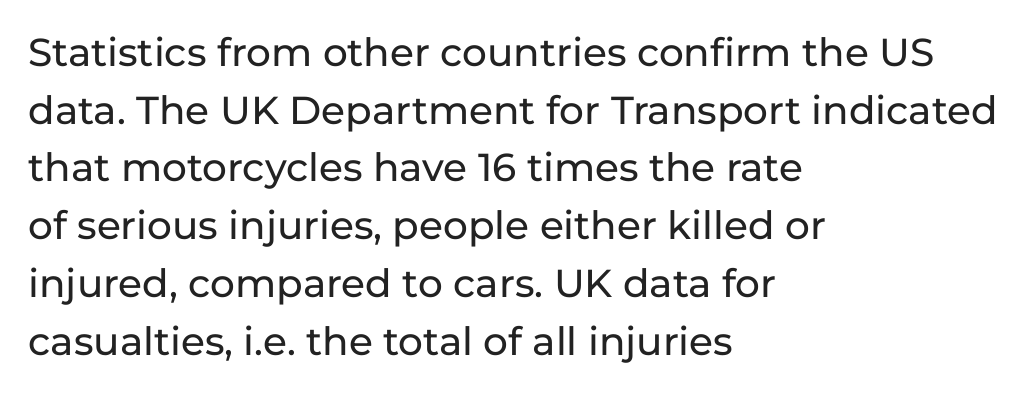
Glyph-to-glyph distance matches everyday printed text. Upright lettering throughout. Vertically, the passage feels balanced, rows spaced as you'd expect. Quick note: underline off. These lines are rendered in a variable-pitch font.
